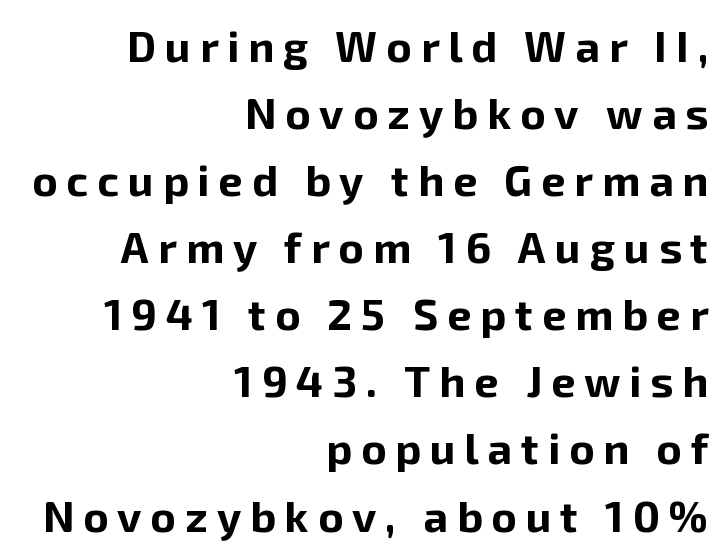
Q: Is the text bold? A: Yes.
Q: Is the text italic (slanted)? A: No, it is upright.
Q: Is the typeface a serif or a sans-serif typeface? A: Sans-serif.
Q: Is the text underlined? A: No.
Q: How is the paragraph aligned? A: Right-aligned.
Q: Is the spacing between letters normal or unusually wide? A: Unusually wide.
Q: Is the spacing between lines tight, normal or loose? A: Normal.
Q: Width (condensed, normal, or wide)? A: Normal.
Q: Stroke contrast? A: Low.
Q: x-height? A: Medium.
Q: Monospaced? A: No.
